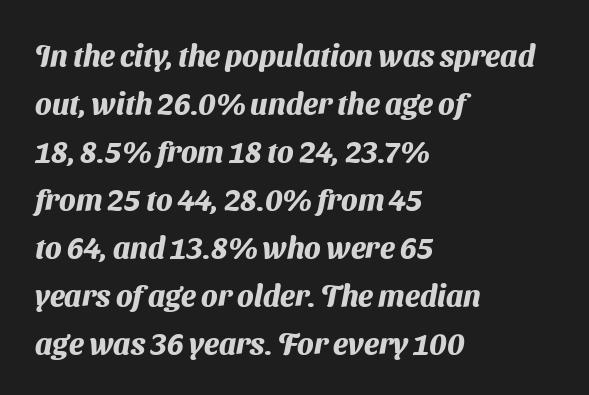
{"serif": "no", "bold": "yes", "weight": "heavy", "width": "normal", "stroke_contrast": "medium", "x_height": "medium", "monospaced": "no", "underline": "no", "align": "left", "line_spacing": "normal", "line_spacing_ratio": 1.6, "letter_spacing": "normal", "letter_spacing_em": 0.0, "glyph_px": 30}
